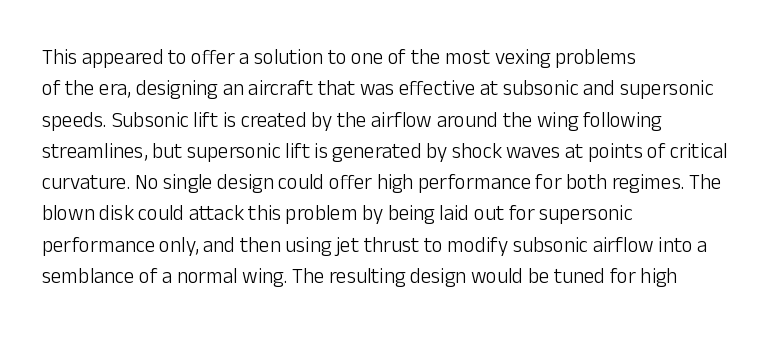
Q: Is the text bold? A: No.
Q: Is the text italic (slanted)? A: No, it is upright.
Q: Is the text underlined? A: No.
Q: How is the paragraph aligned? A: Left-aligned.
Q: Is the spacing between letters normal or unusually wide? A: Normal.
Q: Is the spacing between lines tight, normal or loose? A: Normal.
